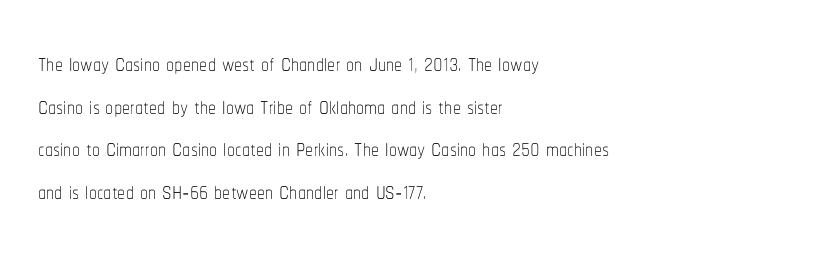
The image shows 32 px thin, condensed type, upright; set left-aligned, normal line spacing (1.33x), normal letter spacing, not underlined; low stroke contrast and a medium x-height.
